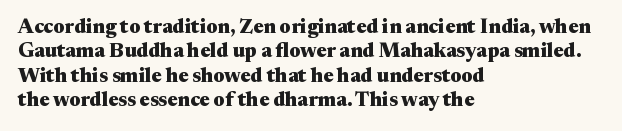
In terms of weight, the rendering is a true, heavy bold. In CSS terms this would be text-align: left. This rendering leaves character spacing at its baseline value. Honestly, there is no underline to notice here at all. The typography opts for an upright posture over an oblique one.
